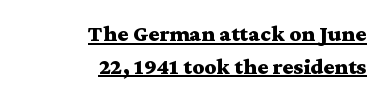
{"italic": "no", "bold": "yes", "underline": "yes", "align": "right", "line_spacing": "normal", "line_spacing_ratio": 1.43, "letter_spacing": "normal", "letter_spacing_em": 0.0, "glyph_px": 23}
